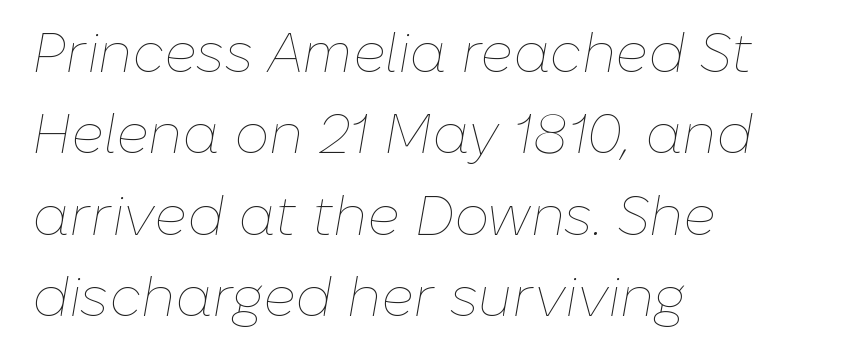
Q: Is the text bold? A: No.
Q: Is the text italic (slanted)? A: Yes, it leans right by about 10 degrees.
Q: Is the text underlined? A: No.
Q: How is the paragraph aligned? A: Left-aligned.
Q: Is the spacing between letters normal or unusually wide? A: Normal.
Q: Is the spacing between lines tight, normal or loose? A: Normal.
Q: Width (condensed, normal, or wide)? A: Normal.
Q: Stroke contrast? A: Low.
Q: x-height? A: Medium.
Q: Monospaced? A: No.
